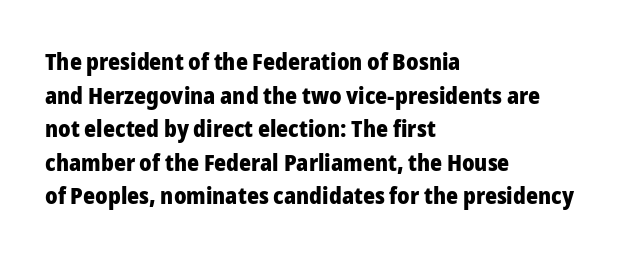
Q: Is the text bold? A: Yes.
Q: Is the text italic (slanted)? A: No, it is upright.
Q: Is the text underlined? A: No.
Q: How is the paragraph aligned? A: Left-aligned.
Q: Is the spacing between letters normal or unusually wide? A: Normal.
Q: Is the spacing between lines tight, normal or loose? A: Normal.
